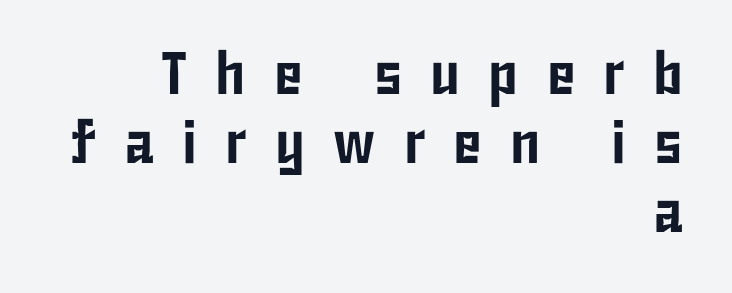
The image shows 60 px condensed sans-serif type, upright; set right-aligned, tight line spacing (1.15x), unusually wide letter spacing (+0.47 em), not underlined; low stroke contrast and a medium x-height.
